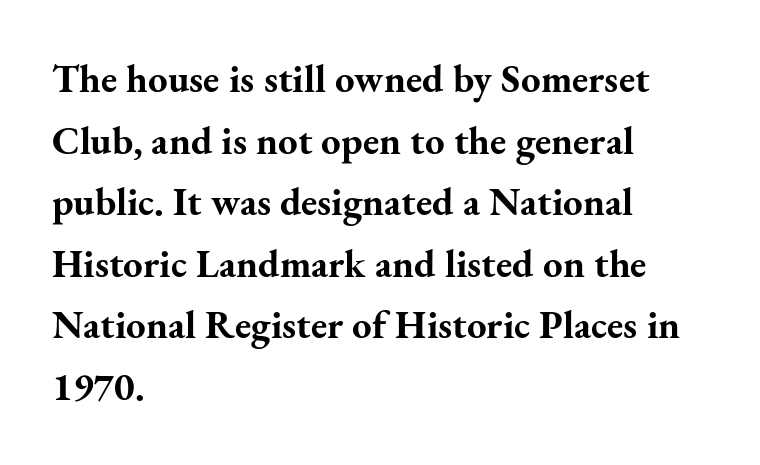
Q: Is the text bold? A: Yes.
Q: Is the text italic (slanted)? A: No, it is upright.
Q: Is the typeface a serif or a sans-serif typeface? A: Serif.
Q: Is the text underlined? A: No.
Q: How is the paragraph aligned? A: Left-aligned.
Q: Is the spacing between letters normal or unusually wide? A: Normal.
Q: Is the spacing between lines tight, normal or loose? A: Normal.
Q: Width (condensed, normal, or wide)? A: Normal.
Q: Stroke contrast? A: Medium.
Q: x-height? A: Small.
Q: Monospaced? A: No.
